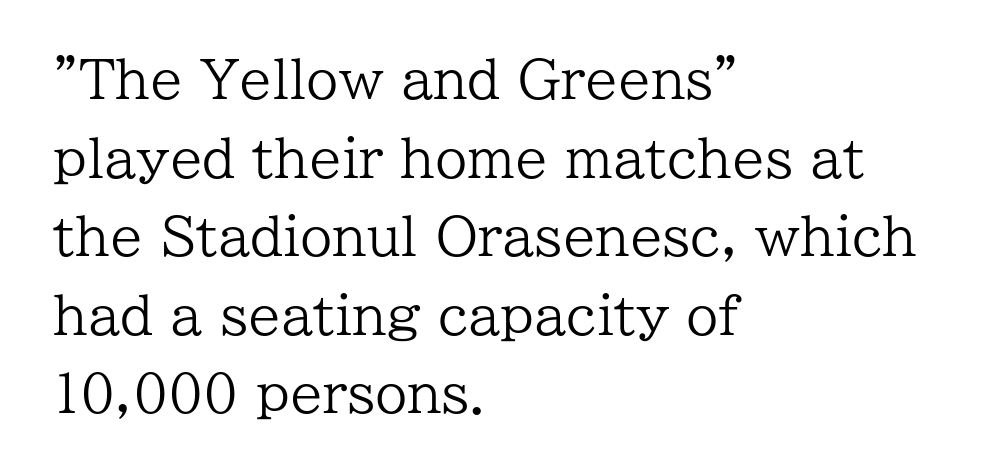
Type without underlining. Yep, those are serifs on the letters. If you measured baseline to baseline, you'd find a middling distance. The passage is arranged the way most books set body copy — flush left. Nobody touched the tracking dial on this one. The passage shown is typed in a proportional face where columns would drift.
